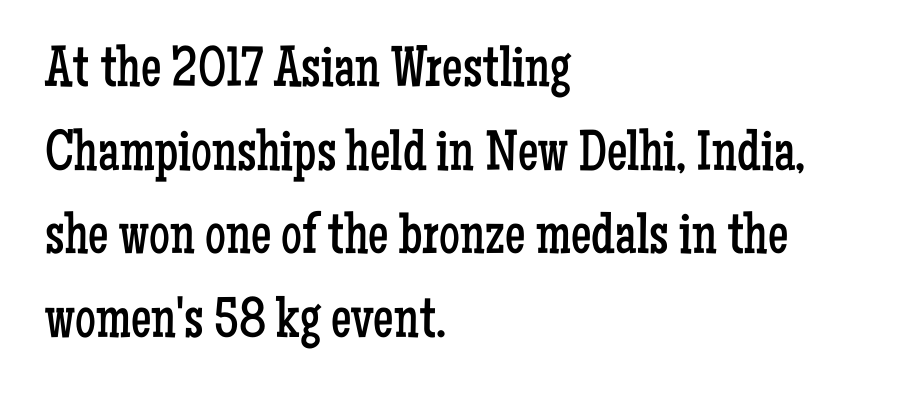
Regarding serifs, this sample has them. Quick note: underline off. Nobody touched the tracking dial on this one. These glyphs show unthickened strokes, regular width or finer. Each new line begins a customary step beneath the previous one. The rendering uses natural spacing where letterforms have individual widths.
